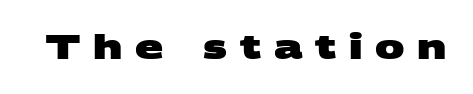
Are there feet on the stems? There aren't — it's a sans. This sample has the flowing, uneven cadence of proportional lettering. Anything drawn beneath the words? Only blank space. Typesetter's note: full bold, strokes at maximum text heaviness.
